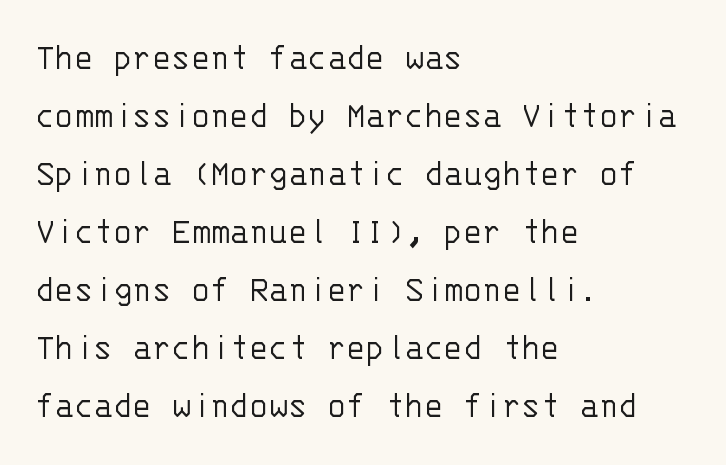
{"serif": "no", "italic": "no", "bold": "no", "weight": "light", "width": "normal", "stroke_contrast": "low", "x_height": "large", "monospaced": "yes", "underline": "no", "align": "left", "line_spacing": "normal", "line_spacing_ratio": 1.45, "letter_spacing": "normal", "letter_spacing_em": 0.0, "glyph_px": 40}
